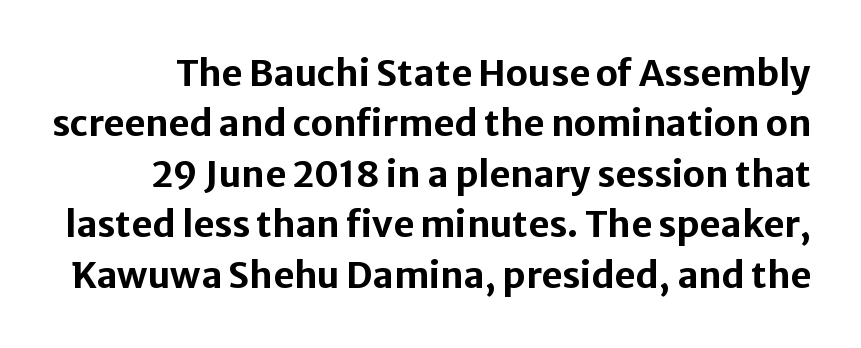
Q: Is the text bold? A: Yes.
Q: Is the text italic (slanted)? A: No, it is upright.
Q: Is the typeface a serif or a sans-serif typeface? A: Sans-serif.
Q: Is the text underlined? A: No.
Q: Is the spacing between letters normal or unusually wide? A: Normal.
Q: Is the spacing between lines tight, normal or loose? A: Normal.
Q: Width (condensed, normal, or wide)? A: Normal.
Q: Stroke contrast? A: Low.
Q: x-height? A: Medium.
Q: Monospaced? A: No.
